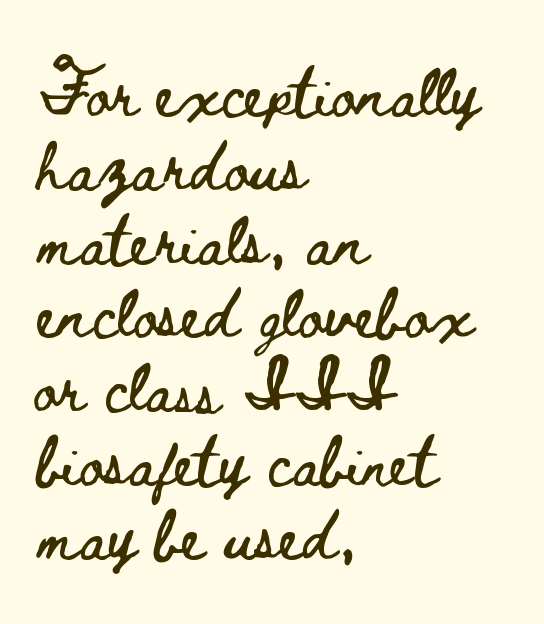
The image shows 47 px wide type; set left-aligned, normal line spacing (1.57x), normal letter spacing, not underlined; low stroke contrast and a small x-height.
